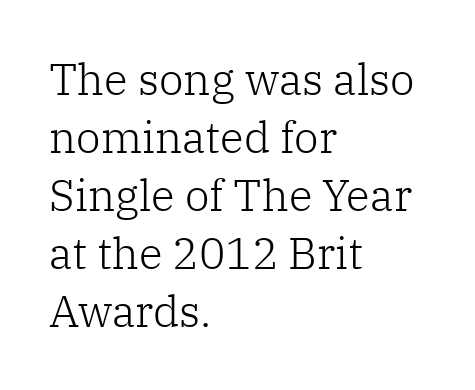
{"serif": "yes", "italic": "no", "bold": "no", "weight": "light", "width": "normal", "stroke_contrast": "low", "x_height": "medium", "monospaced": "no", "underline": "no", "align": "left", "line_spacing": "normal", "line_spacing_ratio": 1.32, "letter_spacing": "normal", "letter_spacing_em": 0.0, "glyph_px": 44}
